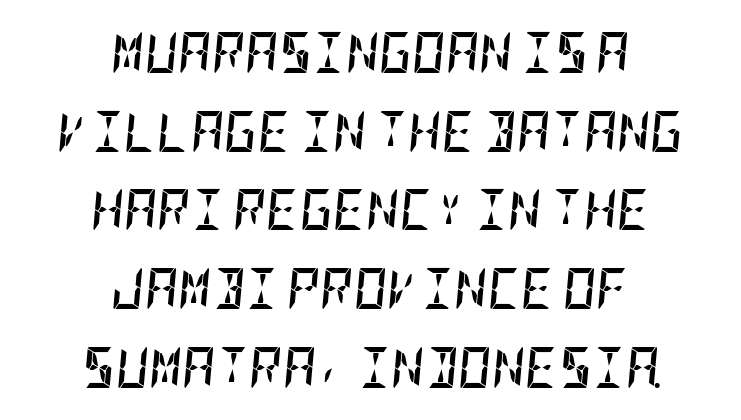
{"italic": "yes", "lean": "right", "slant_degrees": 5, "bold": "yes", "weight": "semibold", "width": "condensed", "stroke_contrast": "low", "x_height": "large", "underline": "no", "align": "center", "line_spacing": "loose", "line_spacing_ratio": 1.92, "letter_spacing": "normal", "letter_spacing_em": 0.0, "glyph_px": 41}
